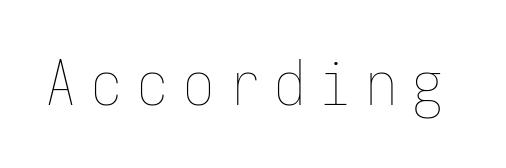
Between one letter and the next there's a generous, obvious gap. Heft: none added — not bold. A roman cut, with each character standing at attention. The passage shown is typed in a monospace face where columns stay perfectly aligned. The glyphs are unaccompanied by any horizontal stroke below them.
